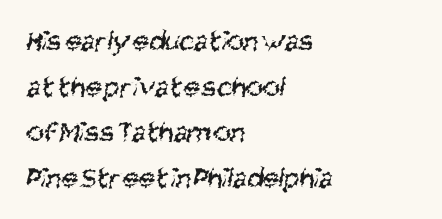
{"serif": "no", "bold": "no", "weight": "regular", "width": "condensed", "stroke_contrast": "medium", "x_height": "large", "monospaced": "no", "underline": "no", "align": "left", "line_spacing": "normal", "line_spacing_ratio": 1.52, "letter_spacing": "normal", "letter_spacing_em": 0.0, "glyph_px": 30}
